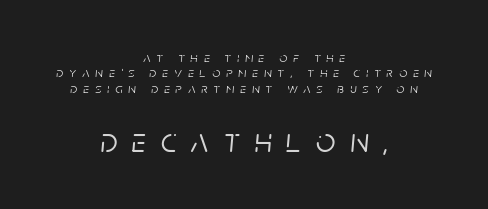
The image shows 34 px text type, italic (leaning right); set centered, tight line spacing (1.1x), unusually wide letter spacing (+0.43 em), not underlined; the second (bottom) block is 2.43x larger; low stroke contrast and a large x-height.
